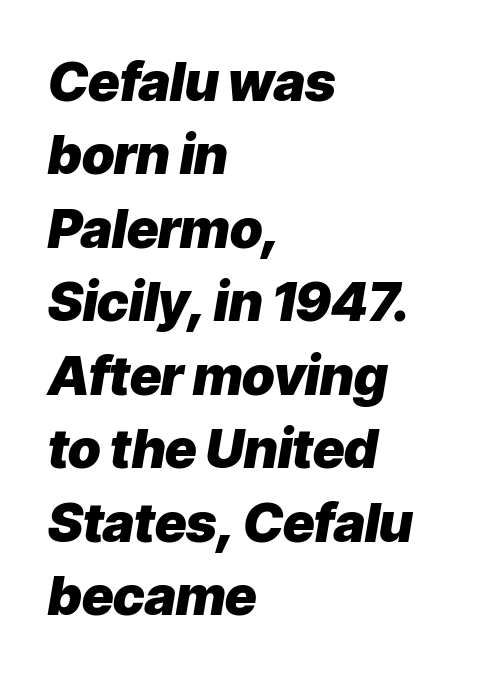
Q: Is the text bold? A: Yes.
Q: Is the text italic (slanted)? A: Yes, it leans right by about 9 degrees.
Q: Is the text underlined? A: No.
Q: How is the paragraph aligned? A: Left-aligned.
Q: Is the spacing between letters normal or unusually wide? A: Normal.
Q: Is the spacing between lines tight, normal or loose? A: Normal.
Q: Width (condensed, normal, or wide)? A: Normal.
Q: Stroke contrast? A: Low.
Q: x-height? A: Medium.
Q: Monospaced? A: No.
